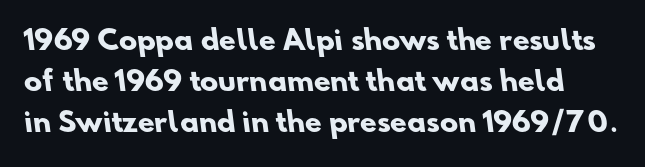
Each word holds together tightly as a unit, with standard inter-letter gaps. The zone under the glyphs is completely vacant. On the weight axis this lands at bold, roughly 700. Notice how descenders clear the ascenders below comfortably — that's standard leading.
